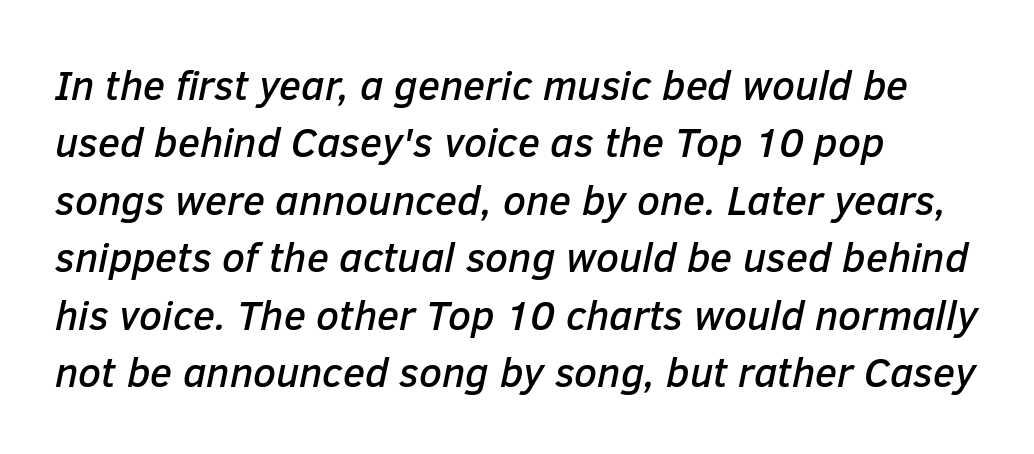
Q: Is the text italic (slanted)? A: Yes, it leans right by about 12 degrees.
Q: Is the text underlined? A: No.
Q: How is the paragraph aligned? A: Left-aligned.
Q: Is the spacing between letters normal or unusually wide? A: Normal.
Q: Is the spacing between lines tight, normal or loose? A: Normal.
Q: Width (condensed, normal, or wide)? A: Normal.
Q: Stroke contrast? A: Low.
Q: x-height? A: Medium.
Q: Monospaced? A: No.
